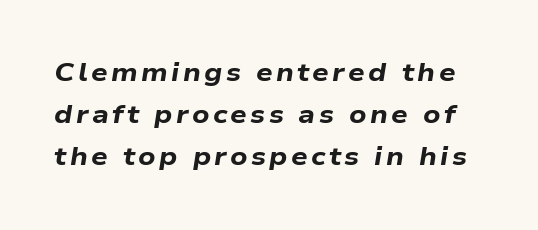
{"italic": "yes", "lean": "right", "slant_degrees": 9, "bold": "yes", "underline": "no", "line_spacing": "normal", "line_spacing_ratio": 1.62, "glyph_px": 26}
